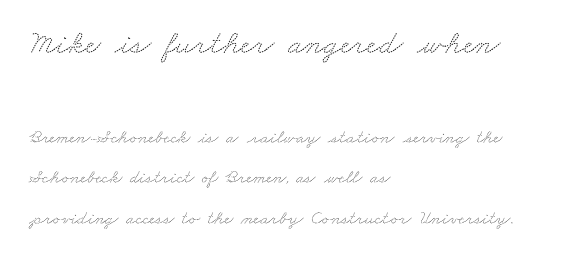
A typesetter would label this face a serif. Spacing between characters is what you'd get straight out of the box. Bigger letters appear in the top chunk; the bottom chunk is reduced. Each letter keeps its own natural width here, so spacing adapts to shape. Where is the straight margin? On the left. Is there much room between lines? Yes — plenty of vertical air separates them.
